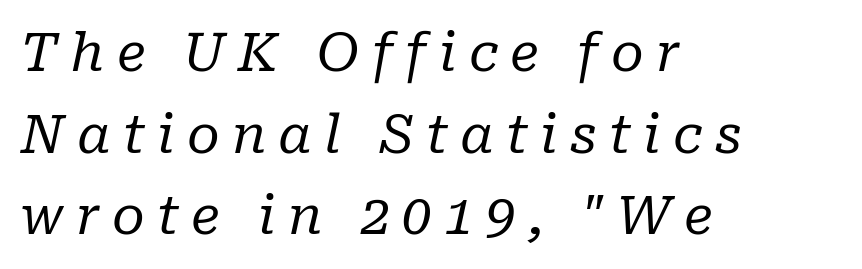
Q: Is the text bold? A: No.
Q: Is the text italic (slanted)? A: Yes, it leans right by about 10 degrees.
Q: Is the typeface a serif or a sans-serif typeface? A: Serif.
Q: Is the text underlined? A: No.
Q: How is the paragraph aligned? A: Left-aligned.
Q: Is the spacing between letters normal or unusually wide? A: Unusually wide.
Q: Is the spacing between lines tight, normal or loose? A: Normal.
Q: Width (condensed, normal, or wide)? A: Normal.
Q: Stroke contrast? A: Low.
Q: x-height? A: Medium.
Q: Monospaced? A: No.
